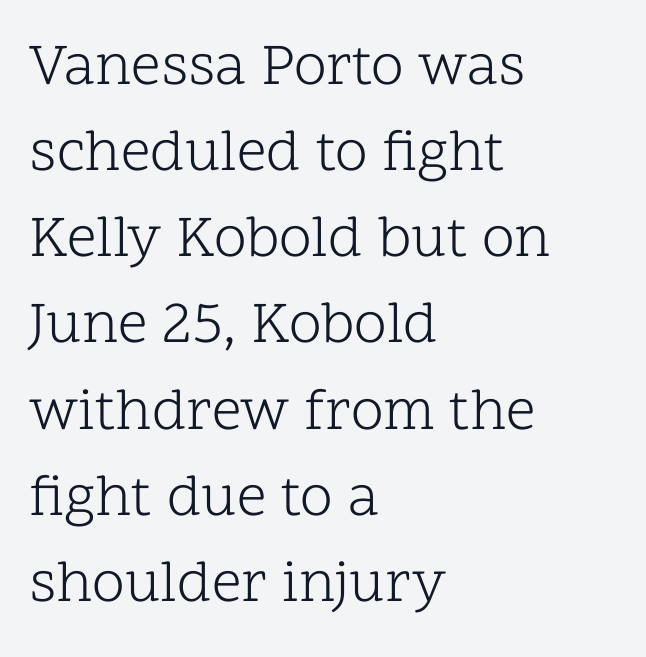
Weight class: somewhere from thin through regular. Letters rest on an invisible, unmarked baseline. Does the leading feel generous? No, just average. Every row of glyphs begins at an identical x-position on the left.
